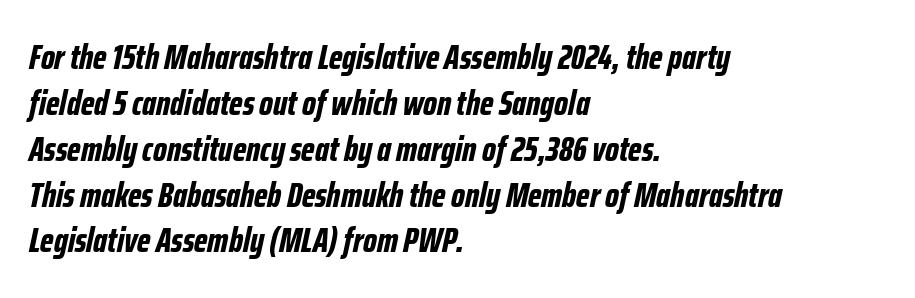
{"italic": "yes", "lean": "right", "slant_degrees": 12, "bold": "yes", "weight": "bold", "width": "condensed", "stroke_contrast": "low", "x_height": "medium", "monospaced": "no", "underline": "no", "align": "left", "line_spacing": "normal", "line_spacing_ratio": 1.31, "letter_spacing": "normal", "letter_spacing_em": 0.0, "glyph_px": 35}
